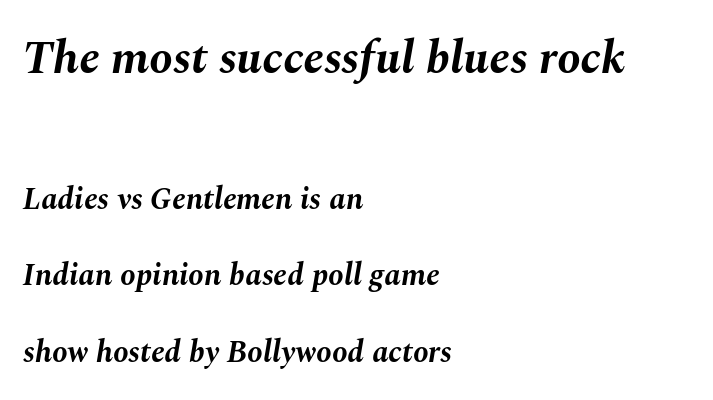
You can tell it's italic because the verticals aren't actually vertical. Check under the words: just untouched page. These lines stand farther apart than default settings would place them. There is no visible air inserted between adjacent glyphs.
